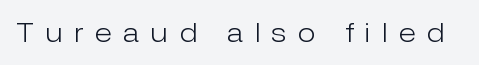
{"italic": "no", "bold": "no", "underline": "no", "letter_spacing": "wide", "letter_spacing_em": 0.46, "glyph_px": 26}
